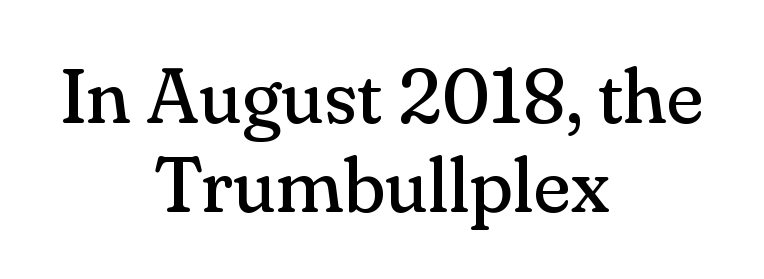
How would I describe the line gaps? Narrow and economical. Caption: multi-line text, centered on the measure. Posture: vertical. Tracking here is standard; glyphs follow each other at the usual distance. A clean baseline with only descenders dipping below it. The passage shown is typeset with a serif family.
